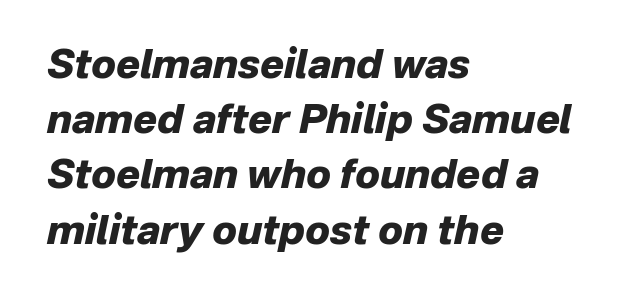
{"italic": "yes", "lean": "right", "slant_degrees": 12, "bold": "yes", "weight": "heavy", "width": "normal", "stroke_contrast": "low", "x_height": "medium", "monospaced": "no", "underline": "no", "align": "left", "line_spacing": "normal", "line_spacing_ratio": 1.38, "letter_spacing": "normal", "letter_spacing_em": 0.0, "glyph_px": 40}
